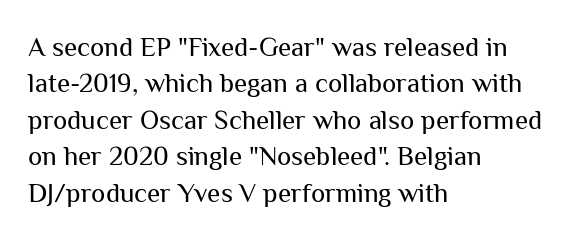
Upright lettering throughout. Reading down the column, the eye jumps a familiar distance to each next line. The typesetting does not lean heavy: it is not bold. Horizontal alignment here is leftward, the default for most running prose. The space directly below the letters is spotless. Glyph-to-glyph distance matches everyday printed text.
